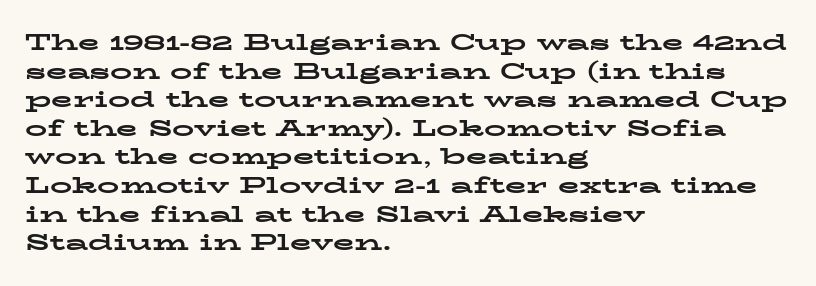
The image shows 22 px bold type, upright; set left-aligned, normal line spacing (1.3x), normal letter spacing, not underlined.
